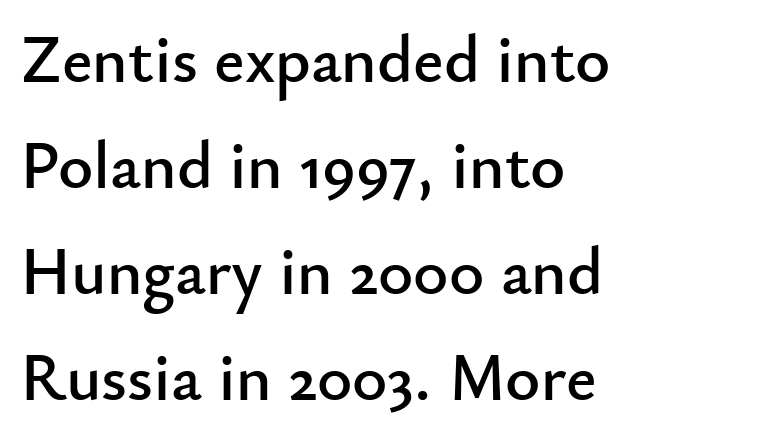
The typesetter chose a ragged-right arrangement here. Caption: standard tracking, unaltered. This rendering employs a face without finishing strokes, i.e., a sans-serif. Unlike italic type, these characters show no tilt at all.
